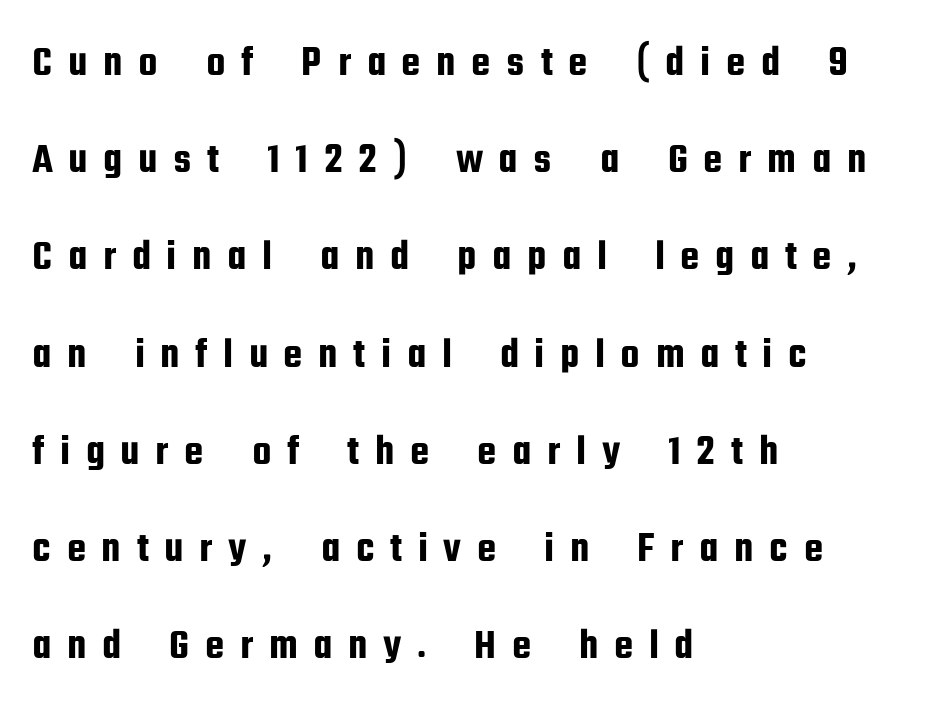
{"serif": "no", "italic": "no", "width": "condensed", "stroke_contrast": "low", "x_height": "medium", "monospaced": "no", "underline": "no", "align": "left", "line_spacing": "loose", "line_spacing_ratio": 2.26, "letter_spacing": "wide", "letter_spacing_em": 0.36, "glyph_px": 43}
